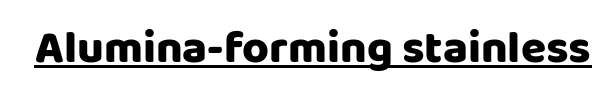
Do the characters align in a grid? No, the font is proportional. Does extra space separate the letters? No, they use regular spacing. A rule runs beneath these lines of type. Every stem runs plumb, perpendicular to the baseline. Letterform terminals end flat and unadorned throughout the passage.
